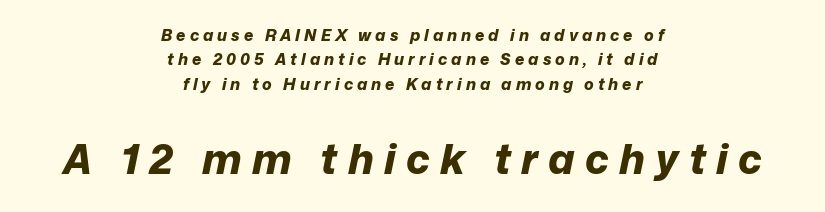
Q: Is the text bold? A: Yes.
Q: Is the text italic (slanted)? A: Yes, it leans right by about 12 degrees.
Q: Is the text underlined? A: No.
Q: How is the paragraph aligned? A: Centered.
Q: Is the spacing between letters normal or unusually wide? A: Unusually wide.
Q: Is the spacing between lines tight, normal or loose? A: Normal.
Q: Which block of text is set in a larger size, the first (top) or the second (bottom)? A: The second (bottom) one.
Q: Width (condensed, normal, or wide)? A: Normal.
Q: Stroke contrast? A: Low.
Q: x-height? A: Medium.
Q: Monospaced? A: No.
